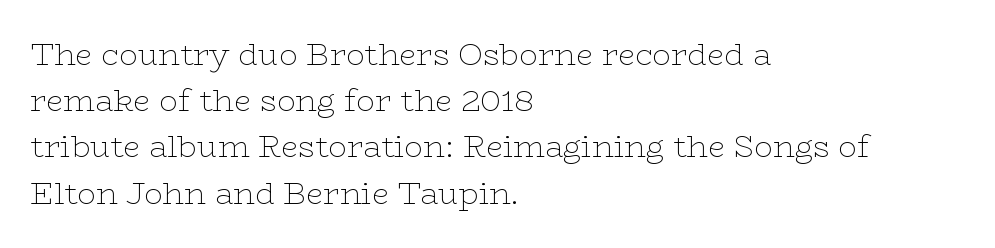
The face used here is proportionally spaced, like ordinary book or web type. Caption: multi-line text, flush left, ragged right. The axis of the letterforms is exactly vertical. Short note: letters normally spaced. I'd call this a serif setting — the letters wear small feet.
